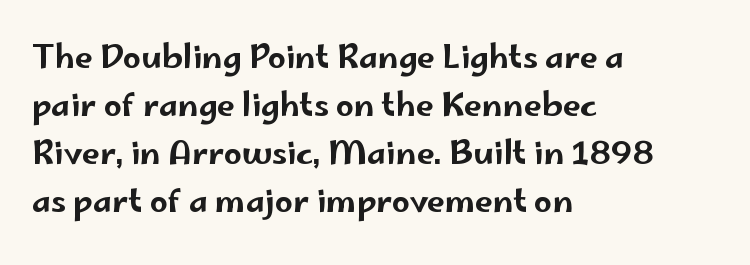
Vertically, the passage feels balanced, rows spaced as you'd expect. Each letter keeps its own natural width here, so spacing adapts to shape. This rendering employs a face without finishing strokes, i.e., a sans-serif. A bare baseline throughout the passage. Tracking value appears to be zero — textbook default spacing. Does the lettering tilt? It doesn't — this is upright.
